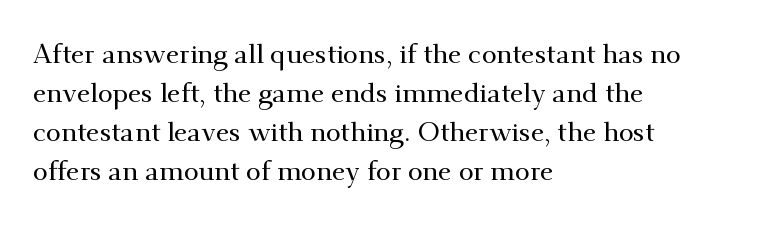
{"italic": "no", "underline": "no", "align": "left", "line_spacing": "normal", "line_spacing_ratio": 1.45, "letter_spacing": "normal", "letter_spacing_em": 0.0, "glyph_px": 27}
